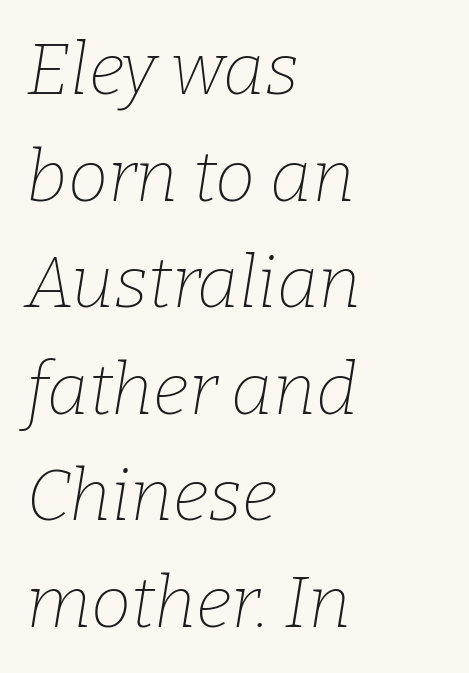
Q: Is the text bold? A: No.
Q: Is the text italic (slanted)? A: Yes, it leans right by about 9 degrees.
Q: Is the typeface a serif or a sans-serif typeface? A: Serif.
Q: Is the text underlined? A: No.
Q: How is the paragraph aligned? A: Left-aligned.
Q: Is the spacing between letters normal or unusually wide? A: Normal.
Q: Is the spacing between lines tight, normal or loose? A: Normal.
Q: Width (condensed, normal, or wide)? A: Normal.
Q: Stroke contrast? A: Low.
Q: x-height? A: Medium.
Q: Monospaced? A: No.
